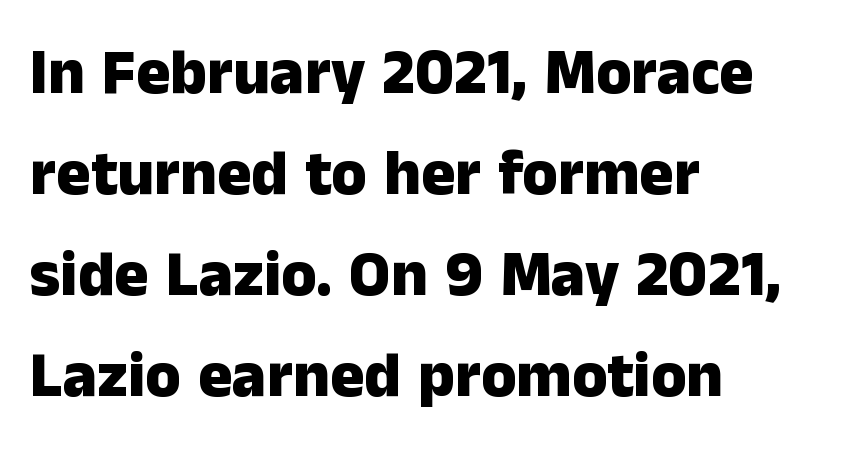
{"serif": "no", "italic": "no", "bold": "yes", "weight": "heavy", "width": "normal", "stroke_contrast": "low", "x_height": "medium", "monospaced": "no", "underline": "no", "align": "left", "line_spacing": "normal", "line_spacing_ratio": 1.58, "letter_spacing": "normal", "letter_spacing_em": 0.0, "glyph_px": 64}
